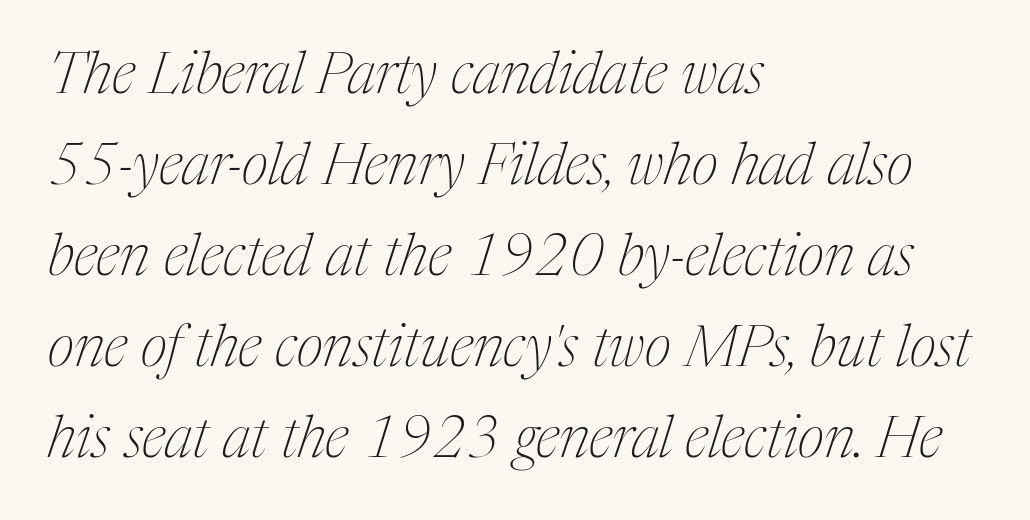
Q: Is the text bold? A: No.
Q: Is the text italic (slanted)? A: Yes, it leans right by about 17 degrees.
Q: Is the typeface a serif or a sans-serif typeface? A: Serif.
Q: Is the text underlined? A: No.
Q: How is the paragraph aligned? A: Left-aligned.
Q: Is the spacing between letters normal or unusually wide? A: Normal.
Q: Is the spacing between lines tight, normal or loose? A: Normal.
Q: Width (condensed, normal, or wide)? A: Condensed.
Q: Stroke contrast? A: Medium.
Q: x-height? A: Medium.
Q: Monospaced? A: No.
